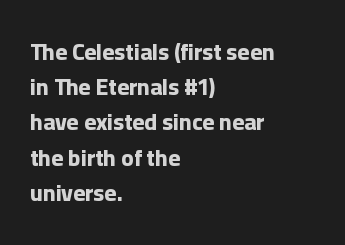
Each new line begins a customary step beneath the previous one. This rendering leaves character spacing at its baseline value. The lettering stays uniformly vertical, giving the passage a roman look. This rendering features lettering with no underline. A student would call this left alignment; a typographer would say flush left, rag right. Is the type bold? Yes — the strokes are clearly thick and heavy.
